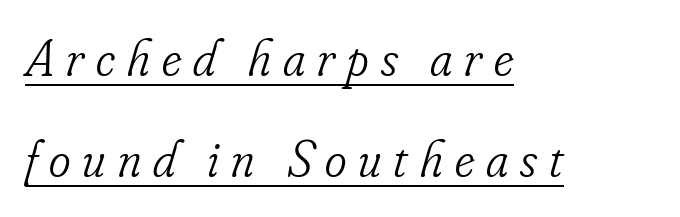
The image shows 52 px light, condensed serif type, italic (leaning right); set left-aligned, loose line spacing (1.95x), unusually wide letter spacing (+0.23 em), underlined; low stroke contrast and a small x-height.
